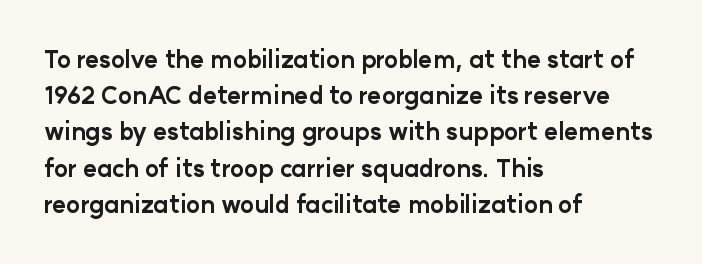
{"italic": "no", "bold": "yes", "underline": "no", "align": "left", "line_spacing": "normal", "line_spacing_ratio": 1.51, "letter_spacing": "normal", "letter_spacing_em": 0.0, "glyph_px": 24}
